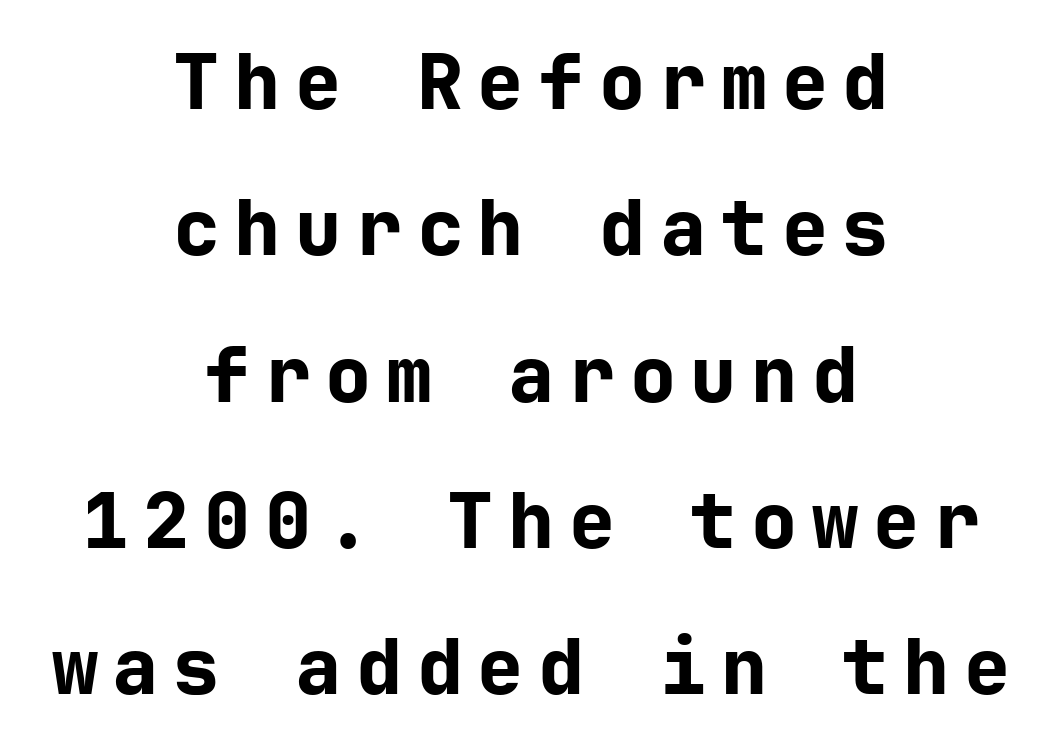
{"serif": "no", "italic": "no", "bold": "yes", "weight": "bold", "width": "normal", "stroke_contrast": "low", "x_height": "medium", "underline": "no", "align": "center", "line_spacing": "loose", "line_spacing_ratio": 1.9, "glyph_px": 77}
